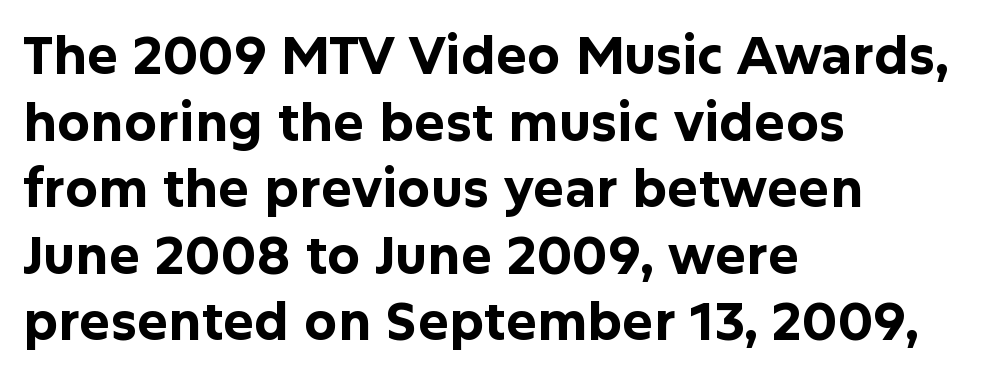
Q: Is the text bold? A: Yes.
Q: Is the text italic (slanted)? A: No, it is upright.
Q: Is the typeface a serif or a sans-serif typeface? A: Sans-serif.
Q: Is the text underlined? A: No.
Q: How is the paragraph aligned? A: Left-aligned.
Q: Is the spacing between letters normal or unusually wide? A: Normal.
Q: Is the spacing between lines tight, normal or loose? A: Normal.
Q: Width (condensed, normal, or wide)? A: Normal.
Q: Stroke contrast? A: Low.
Q: x-height? A: Medium.
Q: Monospaced? A: No.
